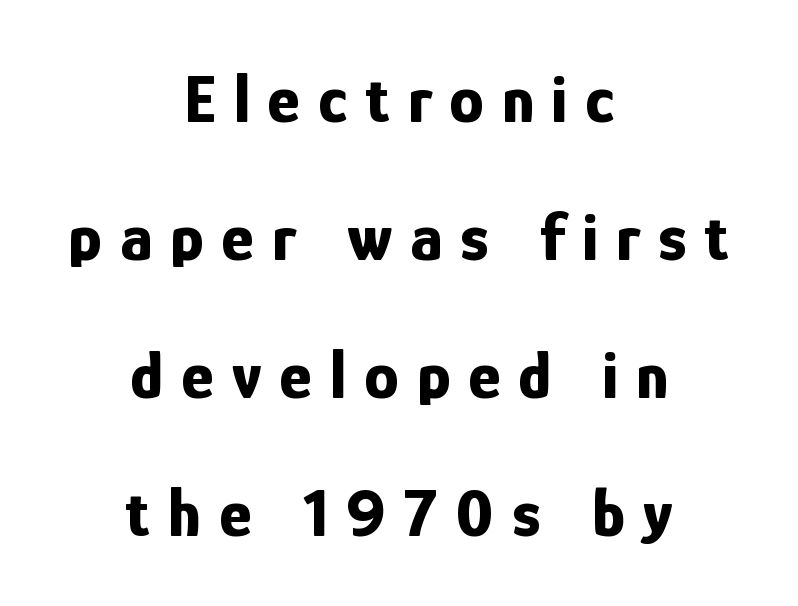
{"serif": "no", "italic": "no", "bold": "yes", "weight": "bold", "width": "condensed", "stroke_contrast": "low", "x_height": "medium", "monospaced": "no", "underline": "no", "align": "center", "line_spacing": "loose", "line_spacing_ratio": 2.0, "letter_spacing": "wide", "letter_spacing_em": 0.26, "glyph_px": 69}
